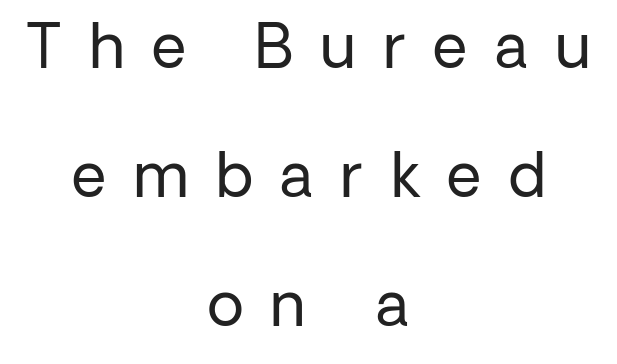
{"serif": "no", "italic": "no", "bold": "no", "weight": "regular", "width": "normal", "stroke_contrast": "low", "x_height": "medium", "monospaced": "no", "underline": "no", "align": "center", "line_spacing": "loose", "line_spacing_ratio": 2.15, "letter_spacing": "wide", "letter_spacing_em": 0.46, "glyph_px": 60}
